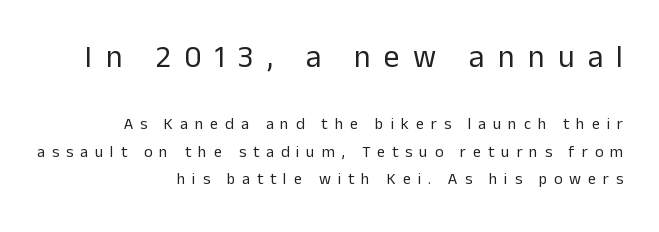
{"serif": "no", "italic": "no", "bold": "no", "weight": "regular", "width": "normal", "stroke_contrast": "low", "x_height": "medium", "monospaced": "no", "underline": "no", "align": "right", "line_spacing": "normal", "line_spacing_ratio": 1.7, "letter_spacing": "wide", "letter_spacing_em": 0.43, "larger_block": "first", "size_ratio": 1.94, "glyph_px": 31}
